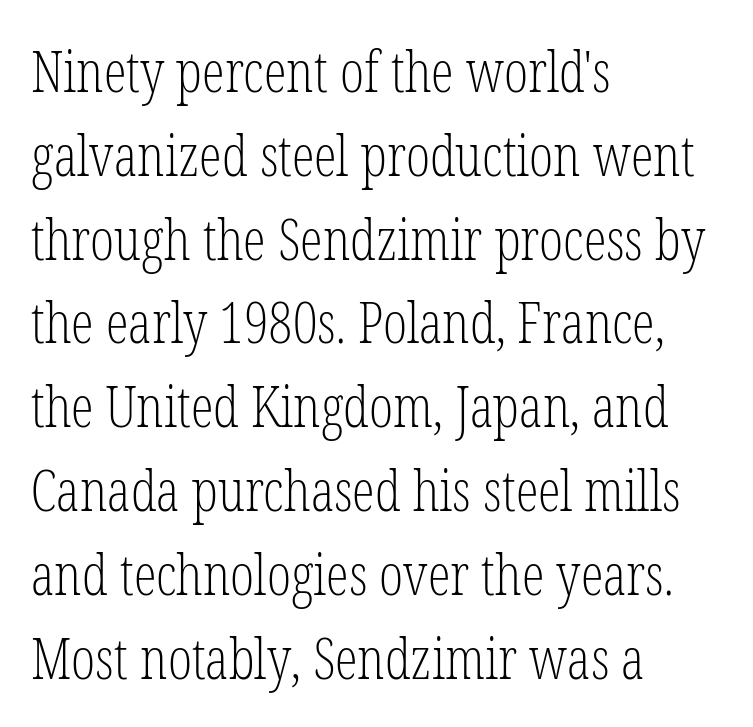
{"serif": "yes", "italic": "no", "bold": "no", "weight": "light", "width": "condensed", "stroke_contrast": "low", "x_height": "medium", "monospaced": "no", "underline": "no", "align": "left", "line_spacing": "normal", "line_spacing_ratio": 1.47, "letter_spacing": "normal", "letter_spacing_em": 0.0, "glyph_px": 57}
